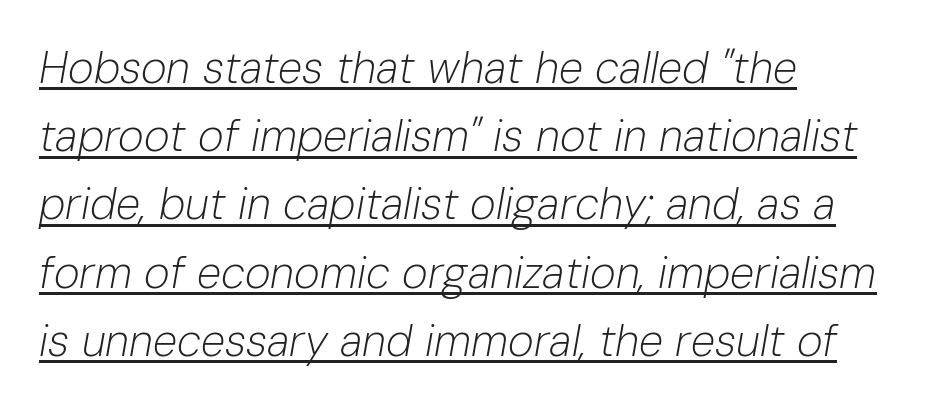
Q: Is the text bold? A: No.
Q: Is the text italic (slanted)? A: Yes, it leans right by about 10 degrees.
Q: Is the text underlined? A: Yes.
Q: How is the paragraph aligned? A: Left-aligned.
Q: Is the spacing between letters normal or unusually wide? A: Normal.
Q: Is the spacing between lines tight, normal or loose? A: Normal.
Q: Width (condensed, normal, or wide)? A: Normal.
Q: Stroke contrast? A: Low.
Q: x-height? A: Medium.
Q: Monospaced? A: No.
